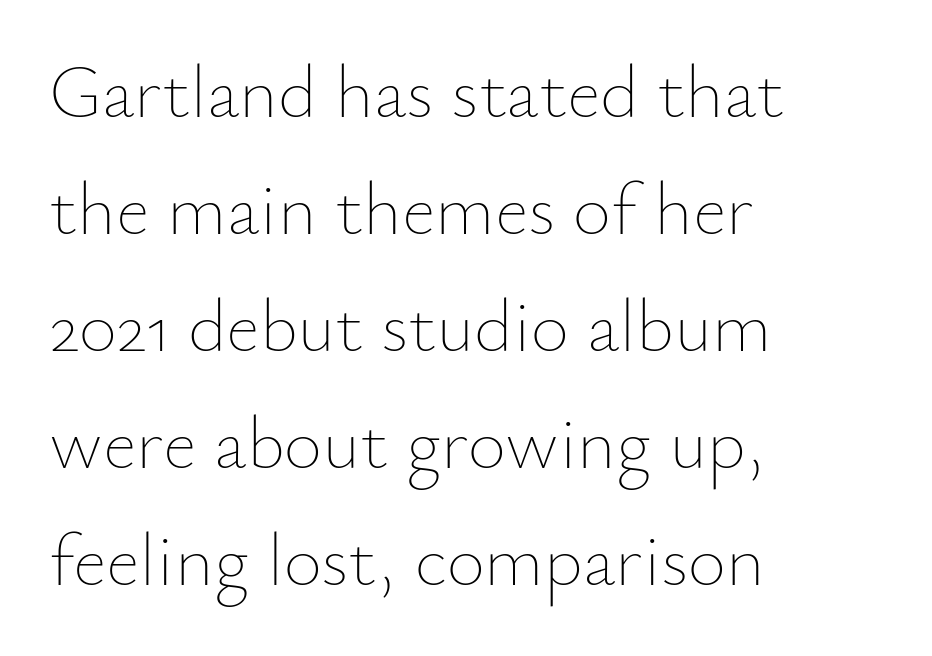
{"italic": "no", "bold": "no", "weight": "thin", "width": "normal", "stroke_contrast": "low", "x_height": "small", "monospaced": "no", "underline": "no", "align": "left", "line_spacing": "normal", "line_spacing_ratio": 1.58, "letter_spacing": "normal", "letter_spacing_em": 0.0, "glyph_px": 74}
